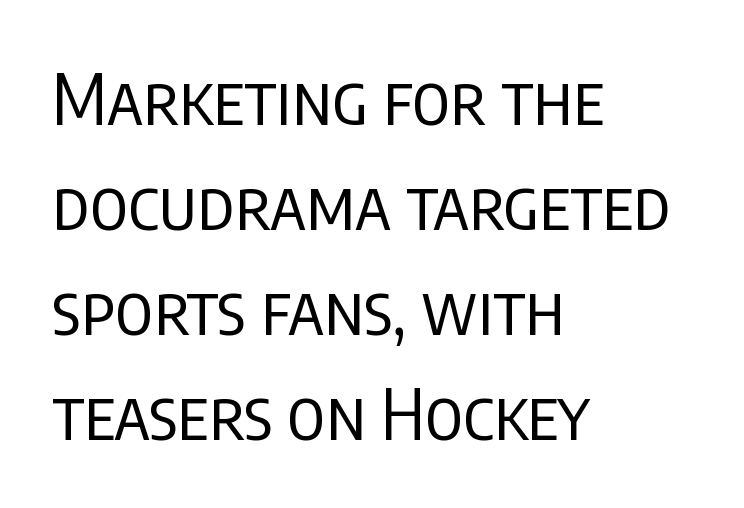
Q: Is the text bold? A: No.
Q: Is the text italic (slanted)? A: No, it is upright.
Q: Is the typeface a serif or a sans-serif typeface? A: Sans-serif.
Q: Is the text underlined? A: No.
Q: How is the paragraph aligned? A: Left-aligned.
Q: Is the spacing between letters normal or unusually wide? A: Normal.
Q: Is the spacing between lines tight, normal or loose? A: Normal.
Q: Width (condensed, normal, or wide)? A: Condensed.
Q: Stroke contrast? A: Low.
Q: x-height? A: Large.
Q: Monospaced? A: No.
